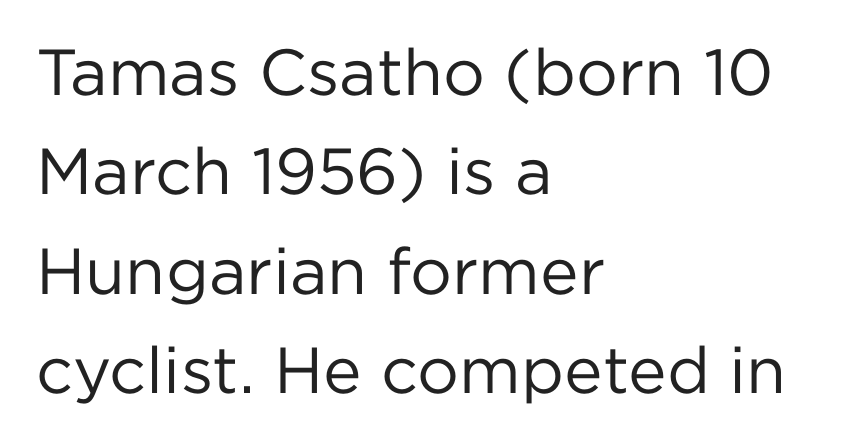
The image shows 65 px regular-weight sans-serif type, upright; set left-aligned, normal line spacing (1.53x), normal letter spacing, not underlined; low stroke contrast and a medium x-height.
